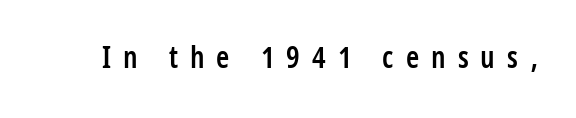
Q: Is the text bold? A: Semi-bold.
Q: Is the text italic (slanted)? A: No, it is upright.
Q: Is the typeface a serif or a sans-serif typeface? A: Sans-serif.
Q: Is the text underlined? A: No.
Q: Is the spacing between letters normal or unusually wide? A: Unusually wide.
Q: Width (condensed, normal, or wide)? A: Condensed.
Q: Stroke contrast? A: Low.
Q: x-height? A: Large.
Q: Monospaced? A: No.
